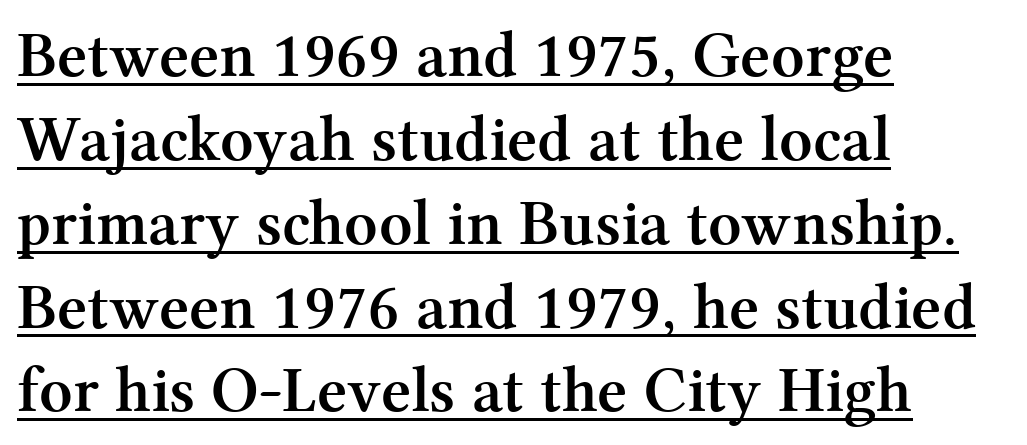
The image shows 65 px semibold serif type, upright; set left-aligned, normal line spacing (1.29x), normal letter spacing, underlined; medium stroke contrast and a medium x-height.
